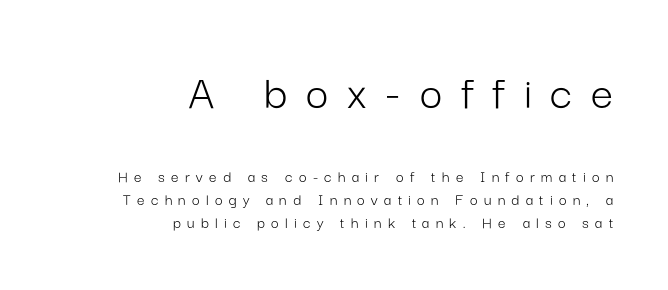
Loose tracking; the words dissolve into strings of separated letters. Visually, the top section dominates because its glyphs are scaled up. The lines are quadded right. Each stroke keeps to a modest, everyday thickness or less. The face used here is proportionally spaced, like ordinary book or web type. The words here are not underlined.
